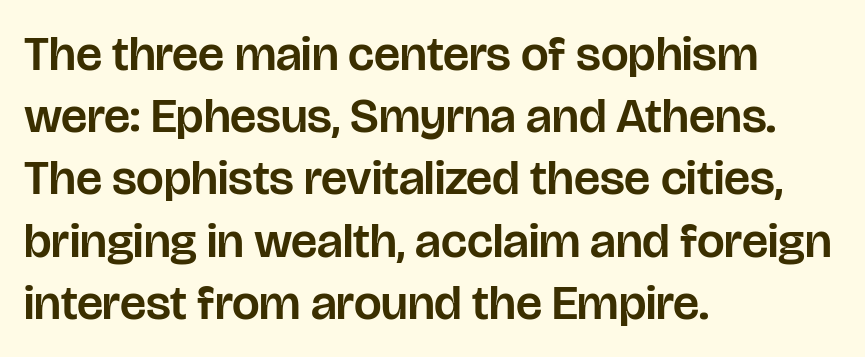
{"serif": "no", "italic": "no", "width": "normal", "stroke_contrast": "low", "x_height": "large", "monospaced": "no", "underline": "no", "align": "left", "line_spacing": "normal", "line_spacing_ratio": 1.27, "letter_spacing": "normal", "letter_spacing_em": 0.0, "glyph_px": 49}
